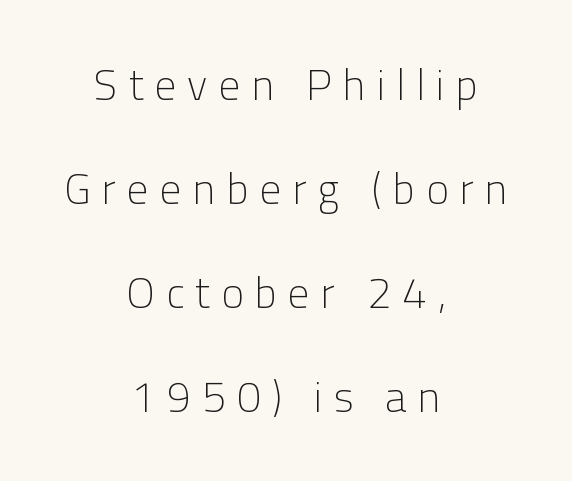
Q: Is the text bold? A: No.
Q: Is the text italic (slanted)? A: No, it is upright.
Q: Is the typeface a serif or a sans-serif typeface? A: Sans-serif.
Q: Is the text underlined? A: No.
Q: How is the paragraph aligned? A: Centered.
Q: Is the spacing between letters normal or unusually wide? A: Unusually wide.
Q: Is the spacing between lines tight, normal or loose? A: Loose.
Q: Width (condensed, normal, or wide)? A: Normal.
Q: Stroke contrast? A: Low.
Q: x-height? A: Medium.
Q: Monospaced? A: No.
